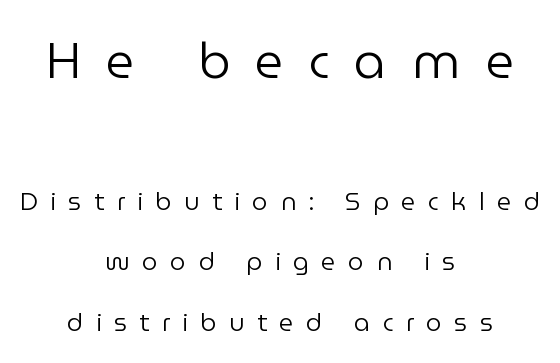
{"serif": "no", "italic": "no", "bold": "no", "weight": "regular", "width": "normal", "stroke_contrast": "low", "x_height": "medium", "monospaced": "no", "underline": "no", "align": "center", "line_spacing": "loose", "line_spacing_ratio": 2.42, "letter_spacing": "wide", "letter_spacing_em": 0.5, "larger_block": "first", "size_ratio": 2.0, "glyph_px": 50}
